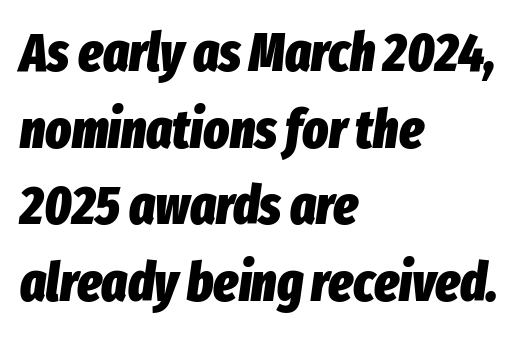
The face used here has a pronounced slope to its letters. Here the designer chose a conventional face with non-uniform glyph widths. Is the type bold? Yes — the strokes are clearly thick and heavy. The ragged edge is on the right, which tells us the setting is flush left. The leading is moderate, giving the passage an even texture.
